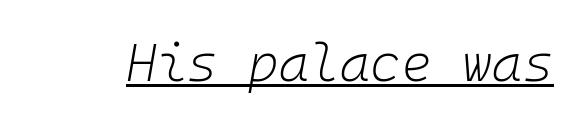
{"italic": "yes", "lean": "right", "slant_degrees": 10, "bold": "no", "weight": "light", "width": "normal", "stroke_contrast": "low", "x_height": "medium", "monospaced": "yes", "underline": "yes", "letter_spacing": "normal", "letter_spacing_em": 0.0, "glyph_px": 52}
